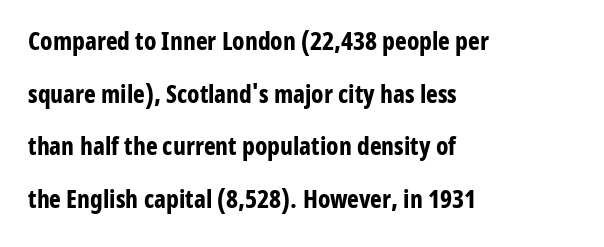
{"italic": "no", "bold": "yes", "underline": "no", "align": "left", "line_spacing": "loose", "line_spacing_ratio": 2.11, "letter_spacing": "normal", "letter_spacing_em": 0.0, "glyph_px": 25}
